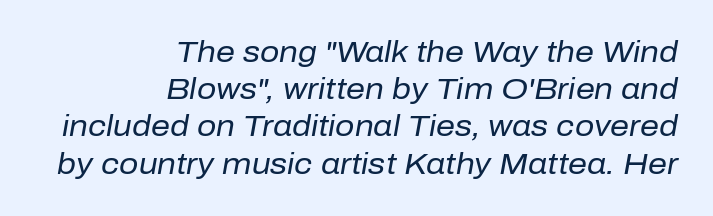
{"italic": "yes", "lean": "right", "slant_degrees": 10, "bold": "no", "weight": "regular", "width": "normal", "stroke_contrast": "low", "x_height": "medium", "monospaced": "no", "underline": "no", "align": "right", "line_spacing_ratio": 1.24, "letter_spacing": "normal", "letter_spacing_em": 0.0, "glyph_px": 30}
